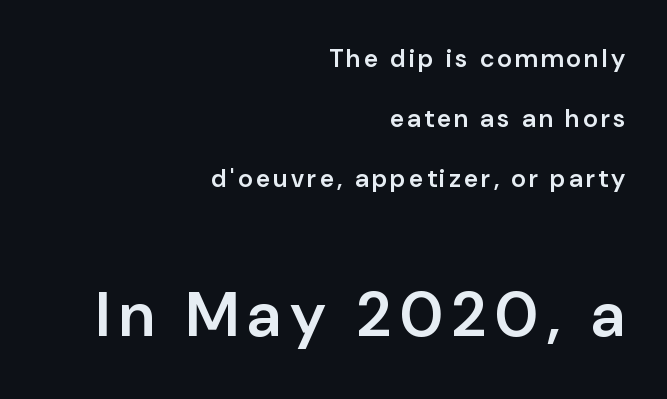
{"serif": "no", "italic": "no", "bold": "semi", "weight": "semibold", "width": "normal", "stroke_contrast": "low", "x_height": "medium", "monospaced": "no", "underline": "no", "align": "right", "line_spacing": "loose", "line_spacing_ratio": 2.41, "larger_block": "second", "size_ratio": 2.52, "glyph_px": 63}
